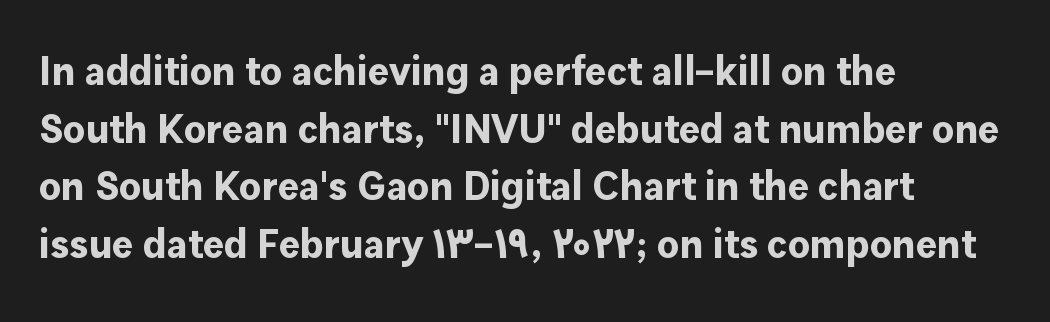
A typesetter would mark this as roman, not italic. Clear beneath every line of the passage. The rows are spaced the way most documents space them. Typeset ragged right — the left edge is the straight one. The line texture is even and compact thanks to regular tracking. Chunky letters — that's bold for sure.
